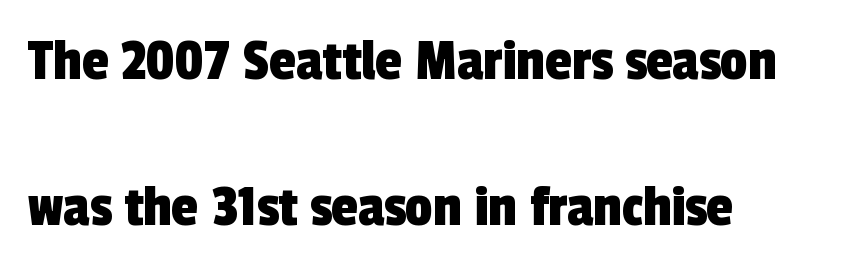
Check the space under the baseline: it is left empty. Leading: increased. Notice how the passage keeps a crisp vertical edge on the left only. A typesetter would call this zero additional tracking.
